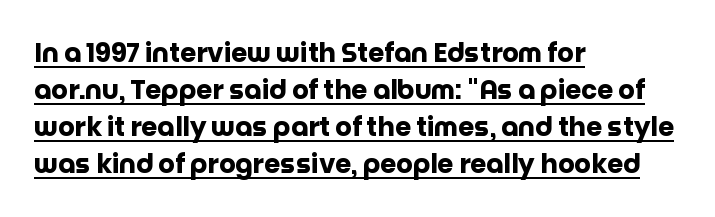
This sample uses plain, unmodified letter spacing. The words here are underlined. Compared with a centered layout, this one pins lines to the left instead. Strokes here are thick enough to call this a true bold. Does the lettering tilt? It doesn't — this is upright.
